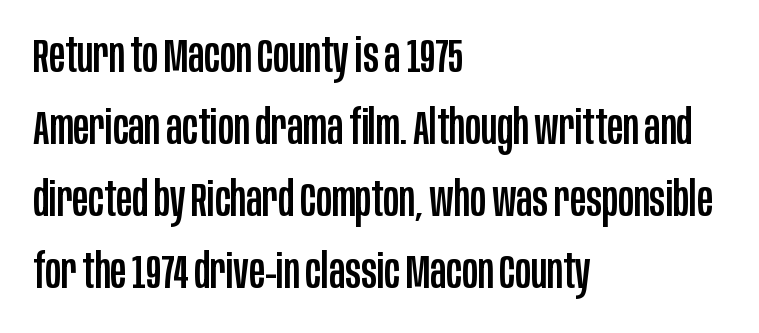
Q: Is the text italic (slanted)? A: No, it is upright.
Q: Is the typeface a serif or a sans-serif typeface? A: Sans-serif.
Q: Is the text underlined? A: No.
Q: How is the paragraph aligned? A: Left-aligned.
Q: Is the spacing between letters normal or unusually wide? A: Normal.
Q: Is the spacing between lines tight, normal or loose? A: Normal.
Q: Width (condensed, normal, or wide)? A: Condensed.
Q: Stroke contrast? A: Low.
Q: x-height? A: Large.
Q: Monospaced? A: No.
